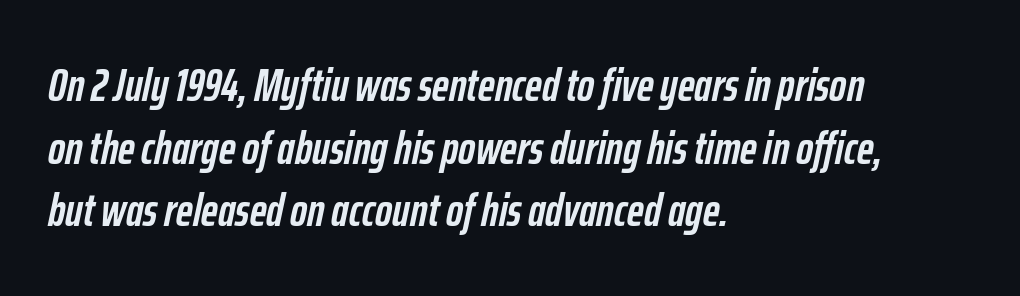
Q: Is the text bold? A: Yes.
Q: Is the text italic (slanted)? A: Yes, it leans right by about 12 degrees.
Q: Is the text underlined? A: No.
Q: How is the paragraph aligned? A: Left-aligned.
Q: Is the spacing between letters normal or unusually wide? A: Normal.
Q: Is the spacing between lines tight, normal or loose? A: Normal.
Q: Width (condensed, normal, or wide)? A: Condensed.
Q: Stroke contrast? A: Low.
Q: x-height? A: Medium.
Q: Monospaced? A: No.
